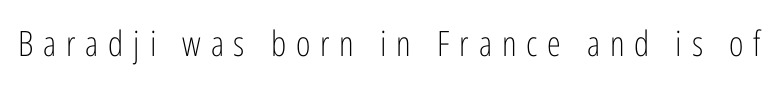
Spacing verdict: proportional, widths tailored to each character. Summary of weight: not heavy and not bold. The typography opts for an upright posture over an oblique one. Observe the absence of serifs on each vertical stroke in this sample. The foot of each line stays bare and open.
